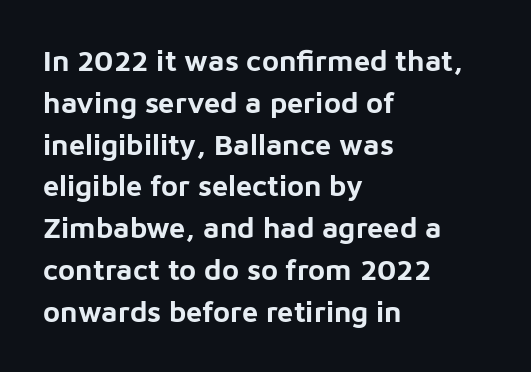
{"serif": "no", "italic": "no", "bold": "yes", "weight": "bold", "width": "normal", "stroke_contrast": "low", "x_height": "medium", "monospaced": "no", "underline": "no", "align": "left", "line_spacing": "normal", "line_spacing_ratio": 1.44, "letter_spacing": "normal", "letter_spacing_em": 0.0, "glyph_px": 29}
